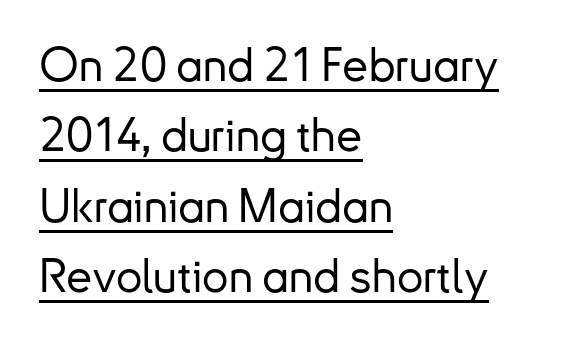
Q: Is the text italic (slanted)? A: No, it is upright.
Q: Is the typeface a serif or a sans-serif typeface? A: Sans-serif.
Q: Is the text underlined? A: Yes.
Q: How is the paragraph aligned? A: Left-aligned.
Q: Is the spacing between letters normal or unusually wide? A: Normal.
Q: Is the spacing between lines tight, normal or loose? A: Normal.
Q: Width (condensed, normal, or wide)? A: Normal.
Q: Stroke contrast? A: Low.
Q: x-height? A: Small.
Q: Monospaced? A: No.
